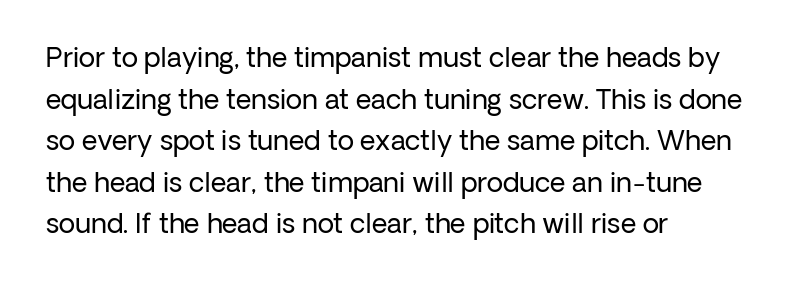
The image shows 27 px text type, upright; set left-aligned, normal line spacing (1.54x), normal letter spacing, not underlined.
